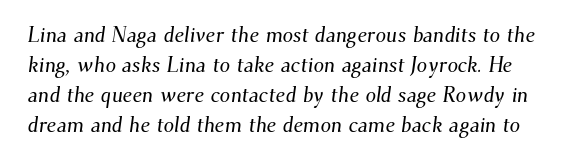
Q: Is the text underlined? A: No.
Q: Is the spacing between letters normal or unusually wide? A: Normal.
Q: Is the spacing between lines tight, normal or loose? A: Normal.
